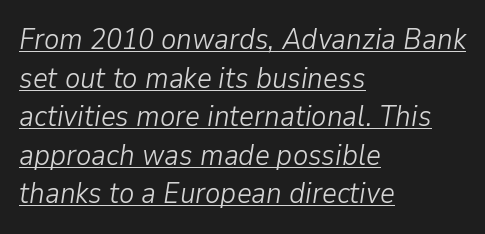
This reads as an unemphasized weight, regular at the heaviest. Spacing verdict: proportional, widths tailored to each character. Which margin do the lines hug? The left one — the right edge is uneven. Underlining? Definitely there.
